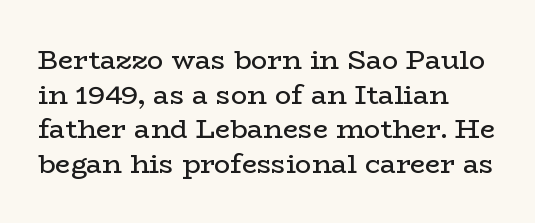
Q: Is the text bold? A: No.
Q: Is the text italic (slanted)? A: No, it is upright.
Q: Is the text underlined? A: No.
Q: How is the paragraph aligned? A: Left-aligned.
Q: Is the spacing between letters normal or unusually wide? A: Normal.
Q: Is the spacing between lines tight, normal or loose? A: Normal.
